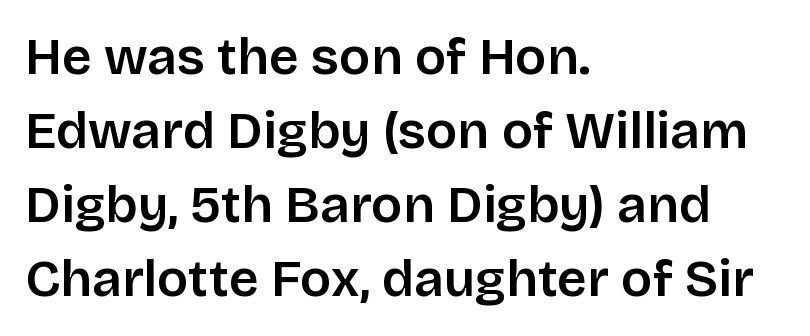
These lines stack with their left ends in a neat column. The letters carry no serifs — their stems end cleanly without finishing strokes. Has an underline been added? It has not. This rendering leaves character spacing at its baseline value. The passage shown stacks its lines at a standard gap. It's the straight-up-and-down kind of type.
